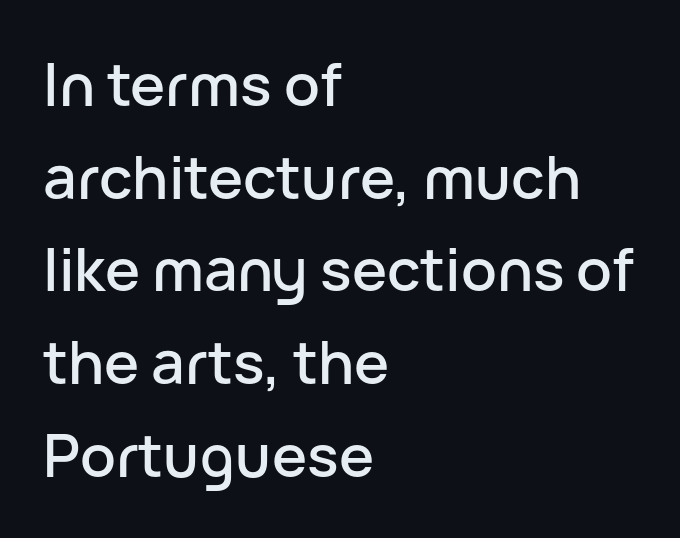
{"serif": "no", "italic": "no", "width": "normal", "stroke_contrast": "low", "x_height": "medium", "monospaced": "no", "underline": "no", "align": "left", "line_spacing": "normal", "line_spacing_ratio": 1.57, "letter_spacing": "normal", "letter_spacing_em": 0.0, "glyph_px": 59}
